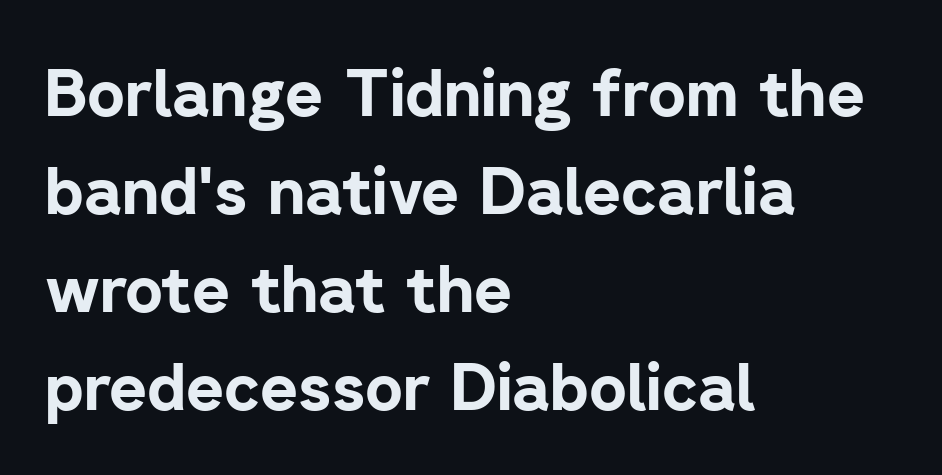
Every letter is thick-stroked: bold, no question. These lines are composed in type without serifs. Students, observe: this is what conventionally led text looks like. Italic: no, the glyphs are upright roman. Just letters on the line, the space beneath them empty.
